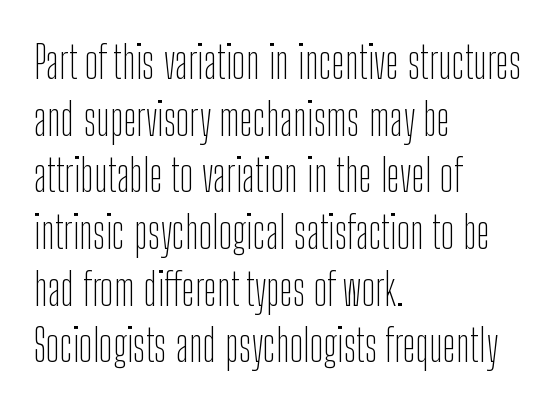
The image shows 45 px thin, condensed sans-serif type, upright; set left-aligned, normal line spacing (1.26x), normal letter spacing, not underlined; low stroke contrast and a medium x-height.
